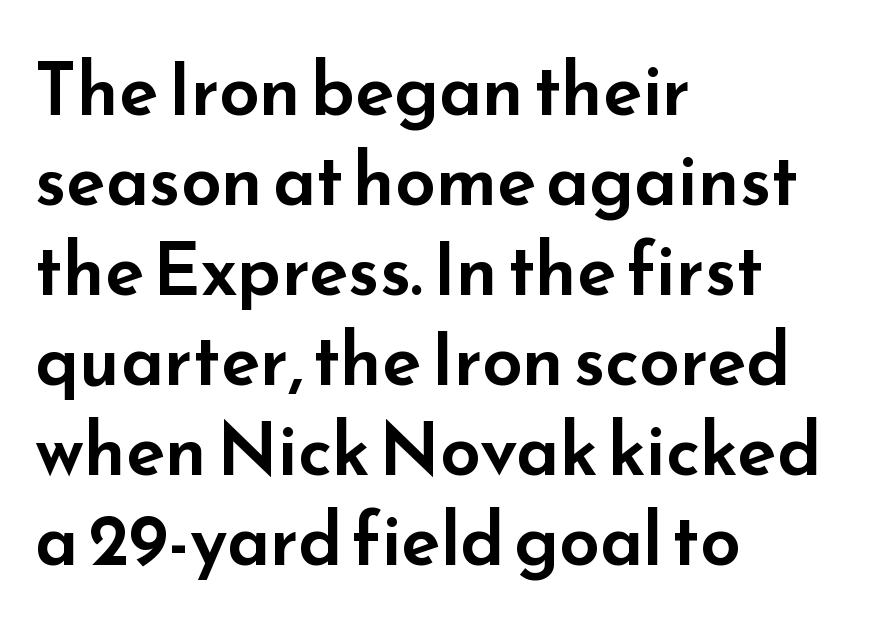
The image shows 72 px wide sans-serif type, upright; set left-aligned, normal line spacing (1.25x), normal letter spacing, not underlined; low stroke contrast and a small x-height.
